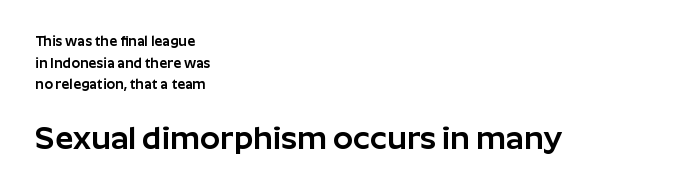
Q: Is the text italic (slanted)? A: No, it is upright.
Q: Is the typeface a serif or a sans-serif typeface? A: Sans-serif.
Q: Is the text underlined? A: No.
Q: How is the paragraph aligned? A: Left-aligned.
Q: Is the spacing between letters normal or unusually wide? A: Normal.
Q: Is the spacing between lines tight, normal or loose? A: Normal.
Q: Which block of text is set in a larger size, the first (top) or the second (bottom)? A: The second (bottom) one.
Q: Width (condensed, normal, or wide)? A: Normal.
Q: Stroke contrast? A: Low.
Q: x-height? A: Medium.
Q: Monospaced? A: No.
